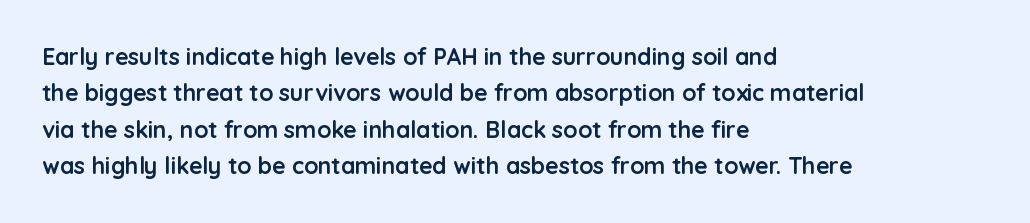
{"italic": "no", "bold": "yes", "underline": "no", "align": "left", "line_spacing": "normal", "line_spacing_ratio": 1.58, "letter_spacing": "normal", "letter_spacing_em": 0.0, "glyph_px": 23}
